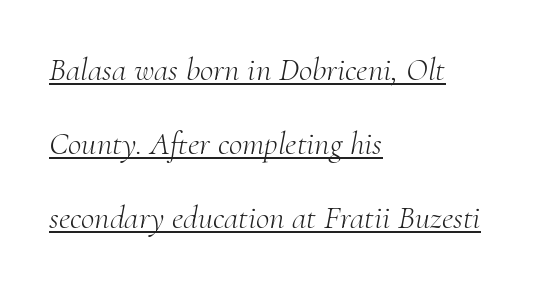
Each letter's strokes conclude with small projecting serifs. The axis of the letterforms is tilted away from vertical. The rendering uses natural spacing where letterforms have individual widths. No extra tracking has been applied to these lines.
